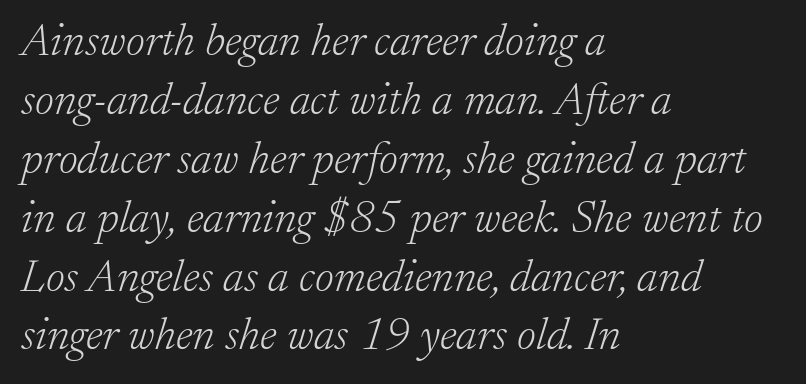
The type is set solid horizontally, with unmodified tracking. When letters slant like this, we call the style italic. The typeface chosen for these lines features serifs. Leading matches the norm, producing a regular column.
